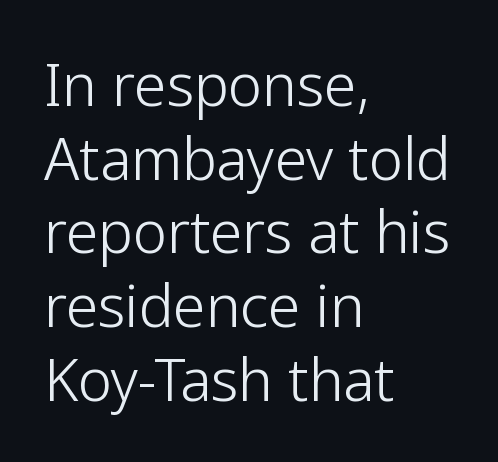
Notice how the stems are strictly vertical — no italics here. The horizontal fit of the characters is conventional and even. Is there much room between lines? A standard amount, neither cramped nor airy. What kind of face is this? One without serifs — a sans. A light-to-regular cut is what we see here. The rendering uses natural spacing where letterforms have individual widths.
